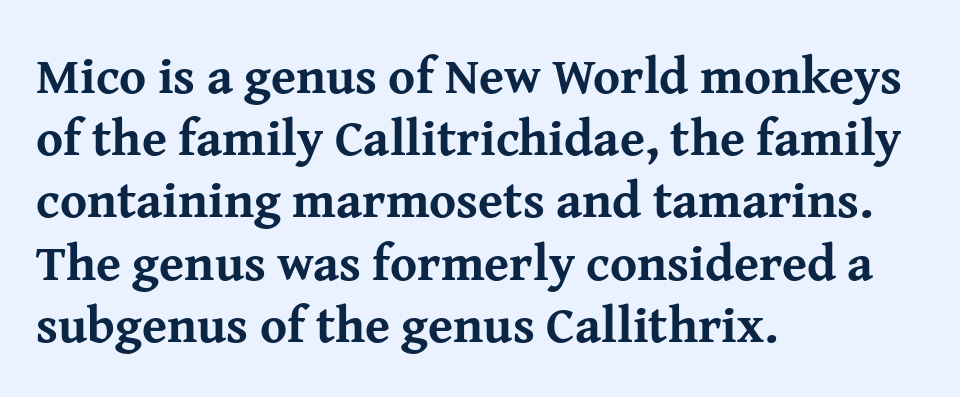
Is the type bold? Yes — the strokes are clearly thick and heavy. Plain, unruled lines of type. Proportional: the letters do not fall into vertical columns. These lines stack with their left ends in a neat column.
